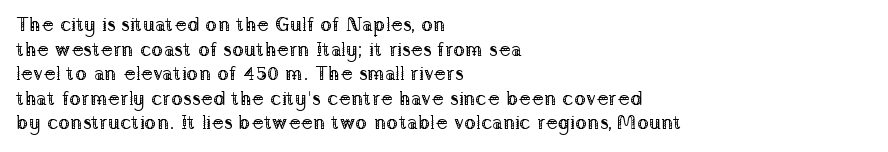
Q: Is the text bold? A: No.
Q: Is the text italic (slanted)? A: No, it is upright.
Q: Is the text underlined? A: No.
Q: How is the paragraph aligned? A: Left-aligned.
Q: Is the spacing between letters normal or unusually wide? A: Normal.
